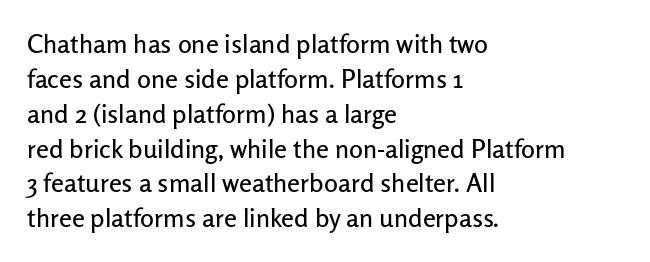
The image shows 26 px text type, upright; set left-aligned, normal line spacing (1.34x), normal letter spacing, not underlined.
